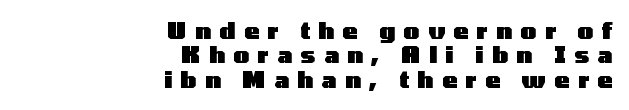
{"italic": "no", "bold": "yes", "underline": "no", "align": "right", "line_spacing": "tight", "line_spacing_ratio": 1.11, "letter_spacing": "wide", "letter_spacing_em": 0.39, "glyph_px": 22}
